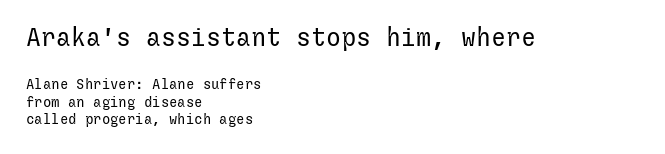
Q: Is the text bold? A: No.
Q: Is the text italic (slanted)? A: No, it is upright.
Q: Is the text underlined? A: No.
Q: How is the paragraph aligned? A: Left-aligned.
Q: Is the spacing between letters normal or unusually wide? A: Normal.
Q: Is the spacing between lines tight, normal or loose? A: Normal.
Q: Which block of text is set in a larger size, the first (top) or the second (bottom)? A: The first (top) one.
